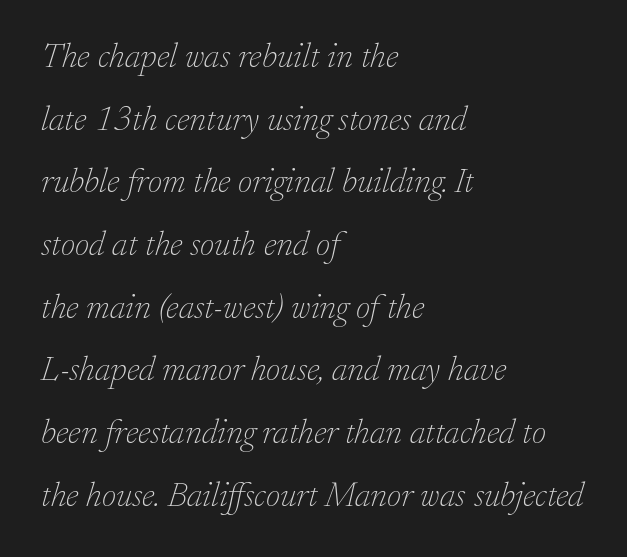
Q: Is the text bold? A: No.
Q: Is the text italic (slanted)? A: Yes, it leans right by about 17 degrees.
Q: Is the typeface a serif or a sans-serif typeface? A: Serif.
Q: Is the text underlined? A: No.
Q: How is the paragraph aligned? A: Left-aligned.
Q: Is the spacing between letters normal or unusually wide? A: Normal.
Q: Width (condensed, normal, or wide)? A: Normal.
Q: Stroke contrast? A: Low.
Q: x-height? A: Small.
Q: Monospaced? A: No.
